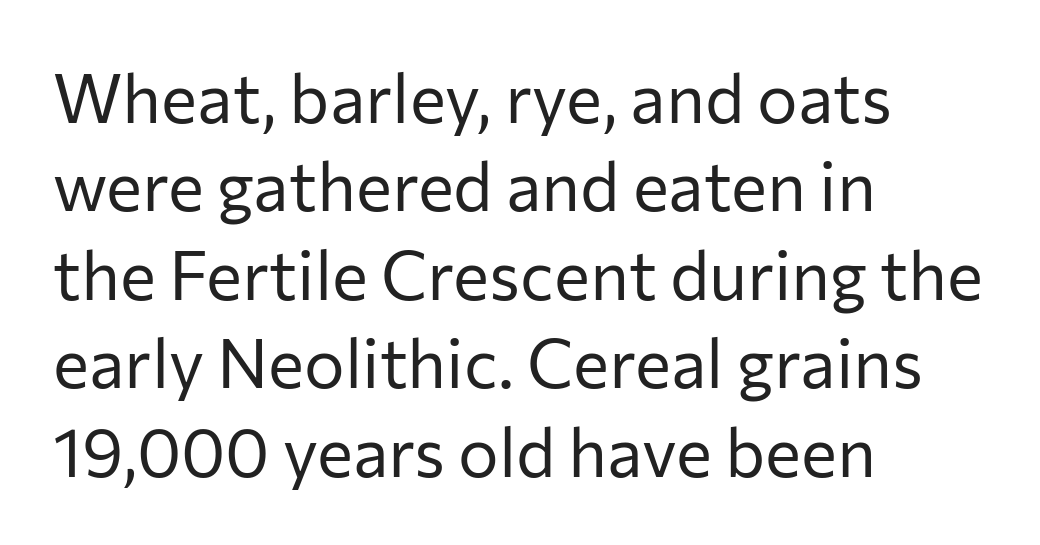
The image shows 68 px regular-weight sans-serif type, upright; set left-aligned, normal line spacing (1.3x), normal letter spacing, not underlined; low stroke contrast and a medium x-height.
